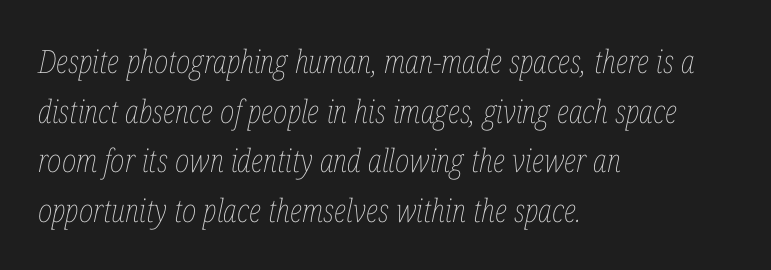
The image shows 32 px thin, condensed type, italic (leaning right); set left-aligned, normal line spacing (1.55x), normal letter spacing, not underlined; low stroke contrast and a medium x-height.
